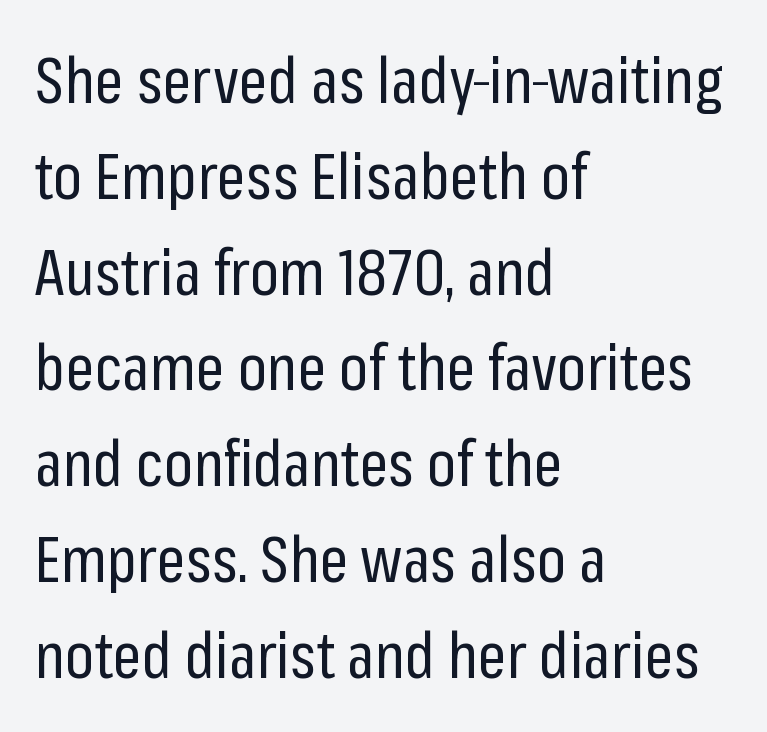
Any mark beneath the type? The region is blank. The characters are drawn with everyday or finer stroke widths. These lines sit exactly where default settings would place them. These lines stack with their left ends in a neat column. Letterform terminals end flat and unadorned throughout the passage. Style check: upright.
